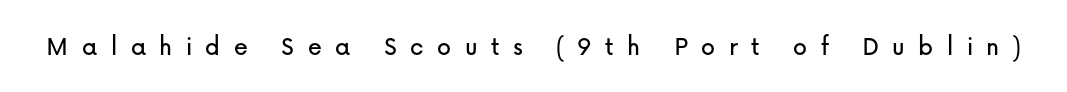
Each row of text sits above clean, open space. Does extra space separate the letters? Yes, quite a lot of it. A typesetter would label this face a sans. It's the straight-up-and-down kind of type.
